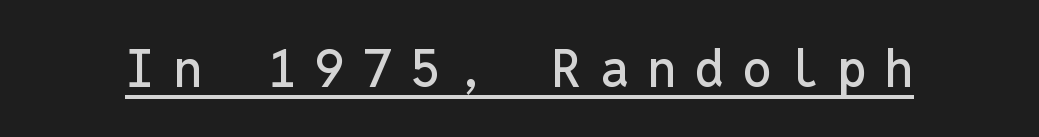
Q: Is the text italic (slanted)? A: No, it is upright.
Q: Is the typeface a serif or a sans-serif typeface? A: Sans-serif.
Q: Is the text underlined? A: Yes.
Q: Is the spacing between letters normal or unusually wide? A: Unusually wide.
Q: Width (condensed, normal, or wide)? A: Normal.
Q: Stroke contrast? A: Low.
Q: x-height? A: Medium.
Q: Monospaced? A: Yes.
